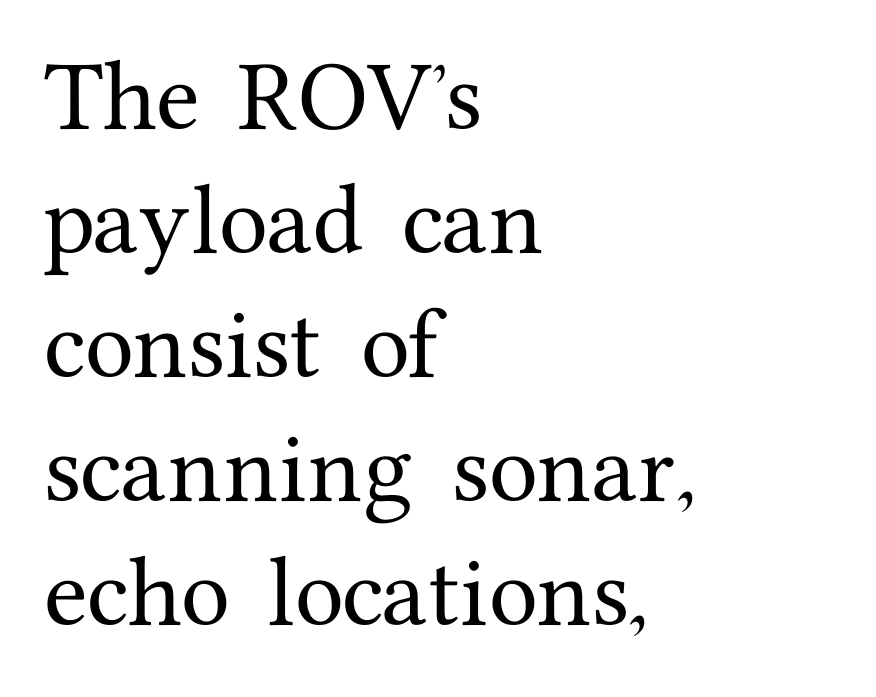
{"serif": "yes", "italic": "no", "width": "normal", "stroke_contrast": "medium", "x_height": "medium", "monospaced": "no", "underline": "no", "align": "left", "line_spacing": "normal", "line_spacing_ratio": 1.55, "letter_spacing": "normal", "letter_spacing_em": 0.0, "glyph_px": 80}
